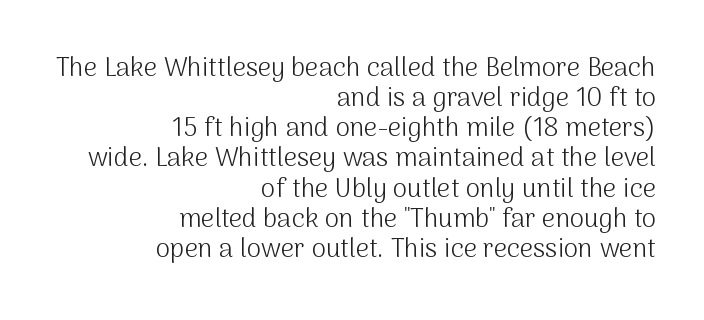
The image shows 26 px text type, upright; set right-aligned, line spacing 1.16x, normal letter spacing, not underlined.
